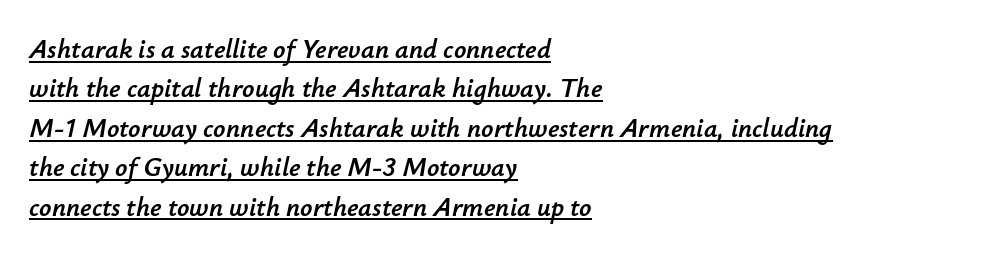
{"italic": "yes", "lean": "right", "slant_degrees": 12, "underline": "yes", "align": "left", "line_spacing": "normal", "line_spacing_ratio": 1.46, "letter_spacing": "normal", "letter_spacing_em": 0.0, "glyph_px": 27}
